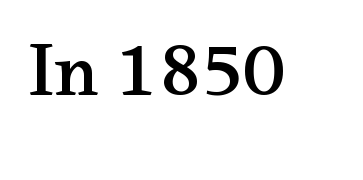
{"serif": "yes", "italic": "no", "width": "wide", "stroke_contrast": "medium", "x_height": "small", "monospaced": "no", "underline": "no", "letter_spacing": "normal", "letter_spacing_em": 0.0, "glyph_px": 78}
